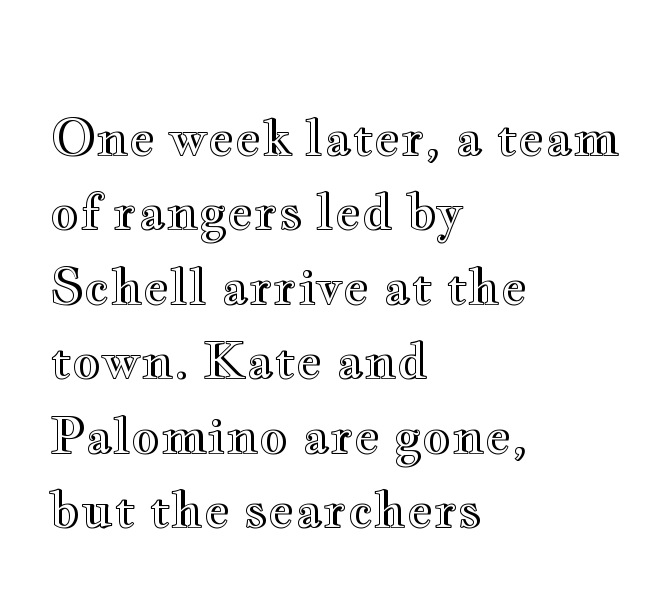
The image shows 50 px wide type, upright; set left-aligned, normal line spacing (1.49x), normal letter spacing, not underlined; a small x-height.
